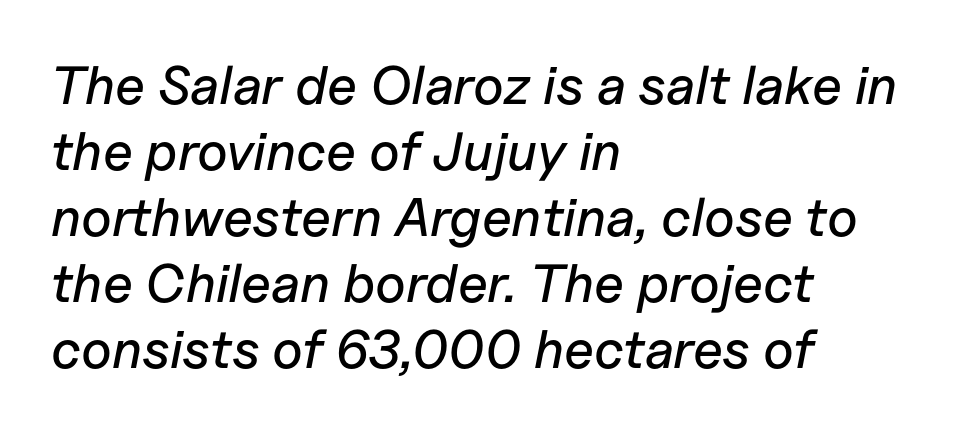
{"italic": "yes", "lean": "right", "slant_degrees": 11, "width": "normal", "stroke_contrast": "low", "x_height": "medium", "monospaced": "no", "underline": "no", "align": "left", "line_spacing_ratio": 1.22, "letter_spacing": "normal", "letter_spacing_em": 0.0, "glyph_px": 54}
